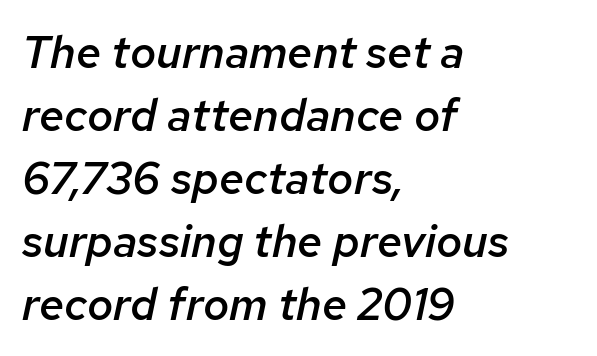
The passage shown stacks its lines at a standard gap. Check the space under the baseline: it is left empty. This is oblique type, the kind used for emphasis or titles. Spacing verdict: proportional, widths tailored to each character. Strokes here are thickened, but only to semibold level.
